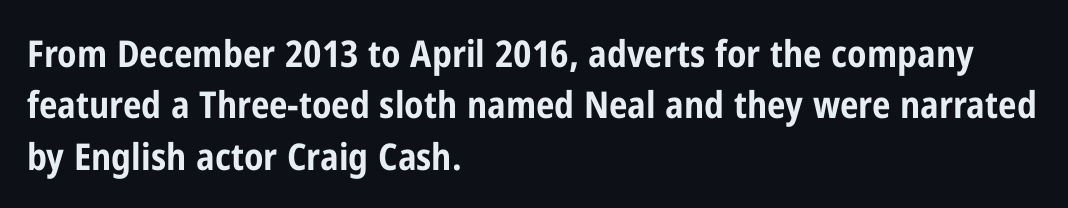
{"serif": "no", "italic": "no", "bold": "yes", "weight": "bold", "width": "condensed", "stroke_contrast": "low", "x_height": "medium", "monospaced": "no", "underline": "no", "align": "left", "line_spacing": "normal", "line_spacing_ratio": 1.39, "letter_spacing": "normal", "letter_spacing_em": 0.0, "glyph_px": 37}
